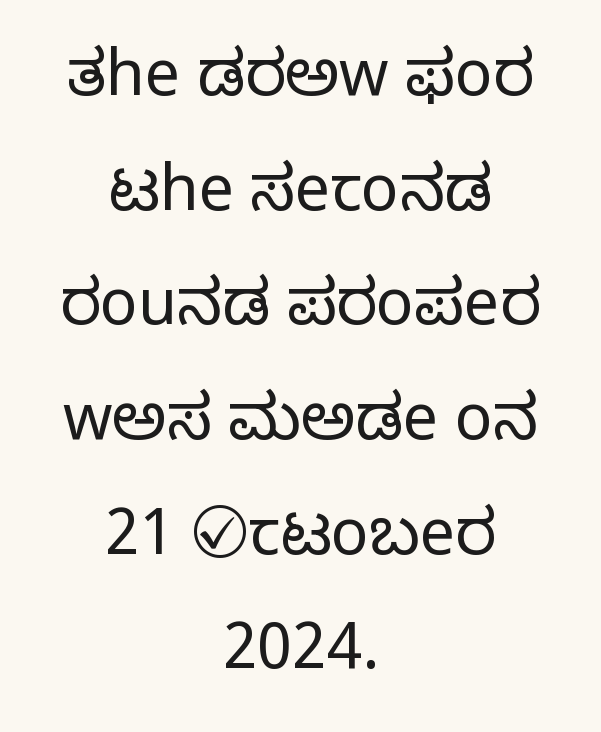
The image shows 63 px light sans-serif type, upright; set centered, line spacing 1.82x, normal letter spacing, not underlined; low stroke contrast and a medium x-height.
